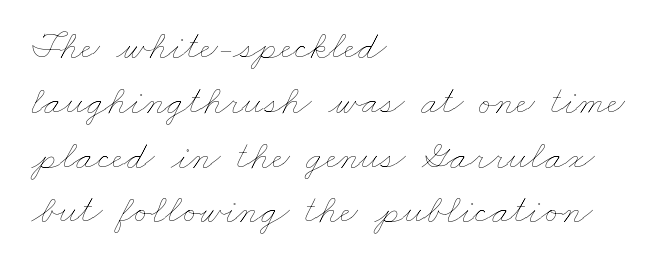
These glyphs show unthickened strokes, regular width or finer. The baseline area is clear. A typesetter would call this zero additional tracking. The passage shown is typed in a proportional face where columns would drift. The line-height multiplier appears to be the usual default. Does the copy run flush right? No — it runs flush left.
